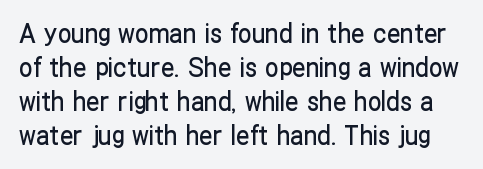
Horizontal bands of white between lines are of average thickness. Each word holds together tightly as a unit, with standard inter-letter gaps. The space beneath each line is pristine and unruled. Does the lettering tilt? It doesn't — this is upright.
